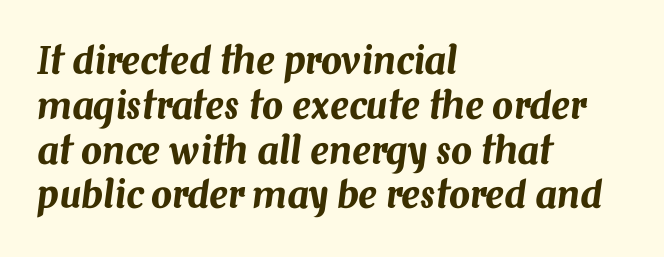
{"italic": "yes", "lean": "right", "slant_degrees": 7, "width": "normal", "stroke_contrast": "medium", "x_height": "medium", "monospaced": "no", "underline": "no", "align": "left", "line_spacing_ratio": 1.21, "letter_spacing": "normal", "letter_spacing_em": 0.0, "glyph_px": 37}
